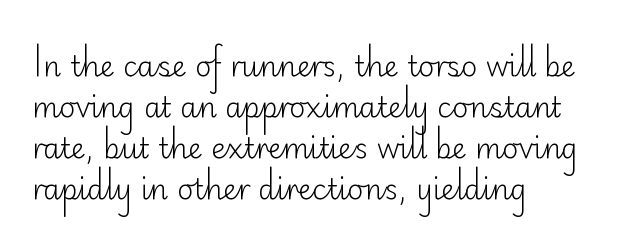
The image shows 28 px light sans-serif type, upright; set left-aligned, normal line spacing (1.47x), normal letter spacing, not underlined; low stroke contrast and a small x-height.
